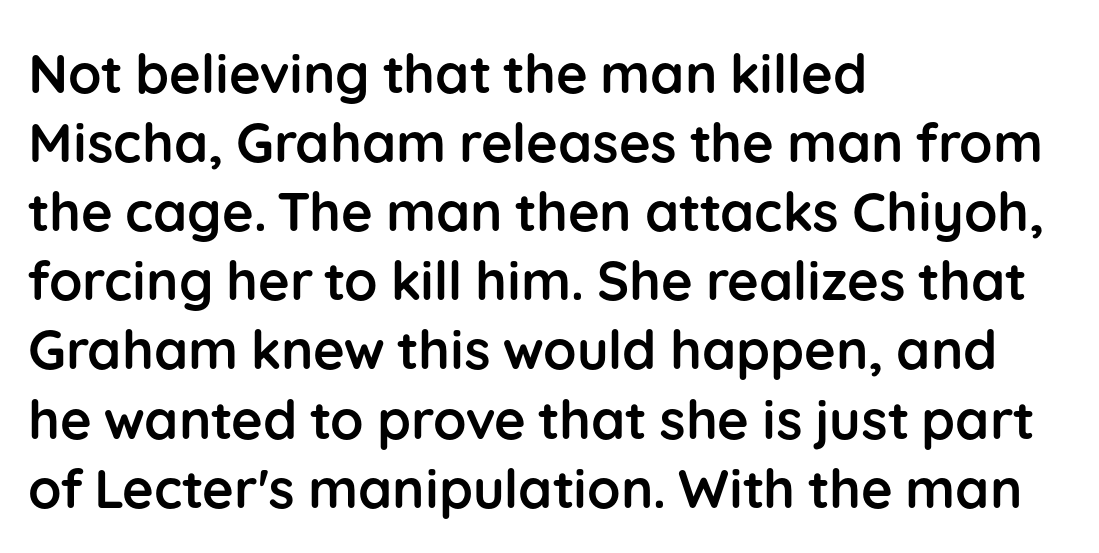
Q: Is the text bold? A: Yes.
Q: Is the text italic (slanted)? A: No, it is upright.
Q: Is the typeface a serif or a sans-serif typeface? A: Sans-serif.
Q: Is the text underlined? A: No.
Q: How is the paragraph aligned? A: Left-aligned.
Q: Is the spacing between letters normal or unusually wide? A: Normal.
Q: Is the spacing between lines tight, normal or loose? A: Normal.
Q: Width (condensed, normal, or wide)? A: Normal.
Q: Stroke contrast? A: Low.
Q: x-height? A: Medium.
Q: Monospaced? A: No.
